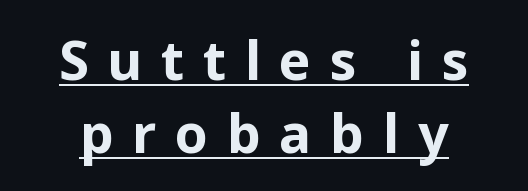
The face used here has the dense, thick strokes of a bold. Vertical spacing — default. The letters stand straight up with perfectly vertical stems. The letters carry no serifs — their stems end cleanly without finishing strokes. The letters advance in unequal steps, a hallmark of proportional type.
